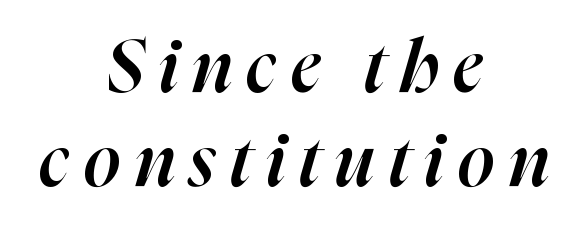
{"italic": "yes", "lean": "right", "slant_degrees": 16, "bold": "semi", "weight": "semibold", "width": "normal", "stroke_contrast": "high", "x_height": "medium", "monospaced": "no", "underline": "no", "align": "center", "line_spacing": "normal", "line_spacing_ratio": 1.29, "letter_spacing": "wide", "letter_spacing_em": 0.2, "glyph_px": 73}
